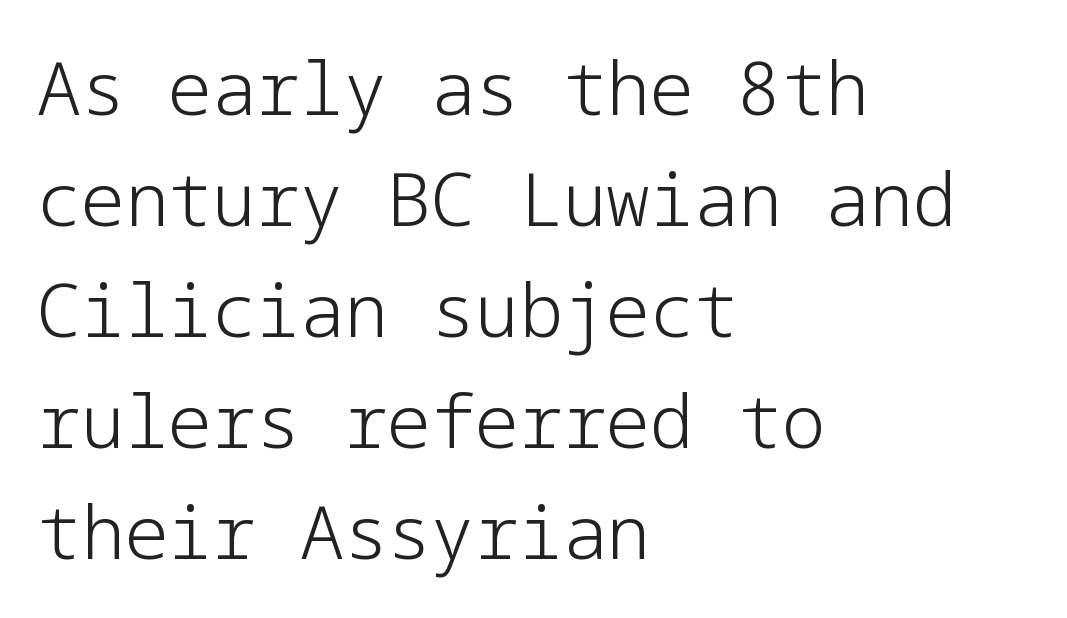
Q: Is the text bold? A: No.
Q: Is the text italic (slanted)? A: No, it is upright.
Q: Is the typeface a serif or a sans-serif typeface? A: Sans-serif.
Q: Is the text underlined? A: No.
Q: How is the paragraph aligned? A: Left-aligned.
Q: Is the spacing between letters normal or unusually wide? A: Normal.
Q: Is the spacing between lines tight, normal or loose? A: Normal.
Q: Width (condensed, normal, or wide)? A: Normal.
Q: Stroke contrast? A: Low.
Q: x-height? A: Medium.
